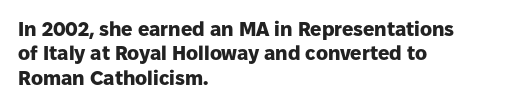
{"italic": "no", "bold": "yes", "underline": "no", "align": "left", "line_spacing_ratio": 1.22, "letter_spacing": "normal", "letter_spacing_em": 0.0, "glyph_px": 20}
